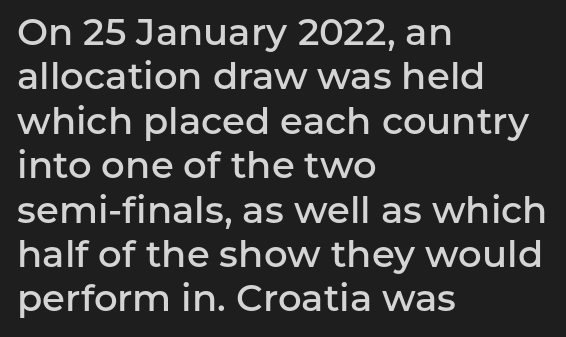
The image shows 37 px semibold sans-serif type, upright; set left-aligned, line spacing 1.2x, normal letter spacing, not underlined; low stroke contrast and a medium x-height.
